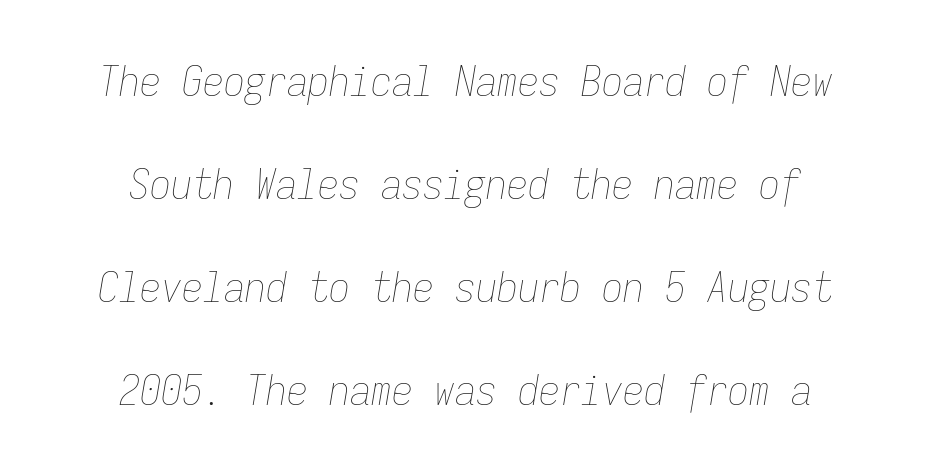
{"italic": "yes", "lean": "right", "slant_degrees": 9, "bold": "no", "weight": "thin", "width": "condensed", "stroke_contrast": "low", "x_height": "medium", "monospaced": "yes", "underline": "no", "align": "center", "line_spacing": "loose", "line_spacing_ratio": 2.45, "letter_spacing": "normal", "letter_spacing_em": 0.0, "glyph_px": 42}
